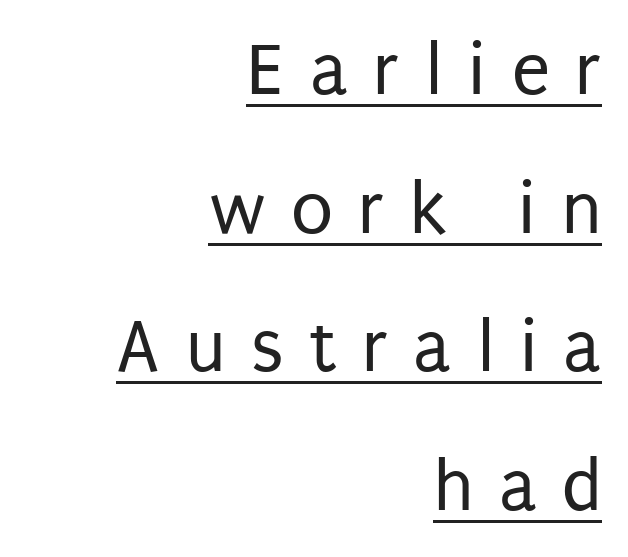
Q: Is the text bold? A: No.
Q: Is the text italic (slanted)? A: No, it is upright.
Q: Is the typeface a serif or a sans-serif typeface? A: Sans-serif.
Q: Is the text underlined? A: Yes.
Q: How is the paragraph aligned? A: Right-aligned.
Q: Is the spacing between letters normal or unusually wide? A: Unusually wide.
Q: Width (condensed, normal, or wide)? A: Condensed.
Q: Stroke contrast? A: Low.
Q: x-height? A: Large.
Q: Monospaced? A: No.
